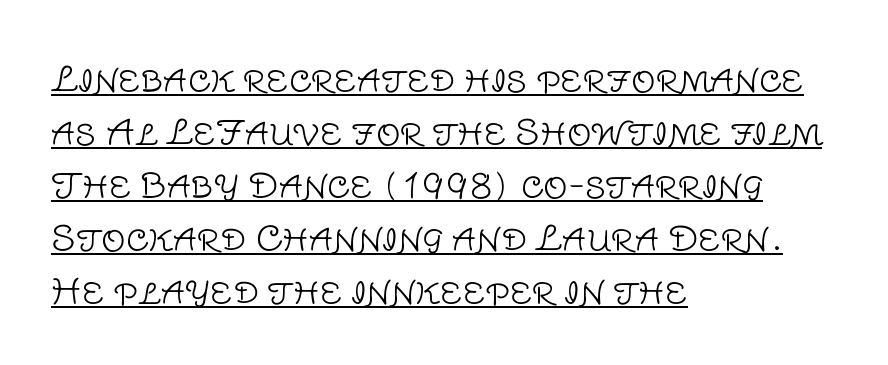
Baseline-to-baseline distance is the conventional proportion of letter height. A continuous stroke trails under the words, as in a hyperlink. There is no visible air inserted between adjacent glyphs. A typesetter would call this proportional, since set widths differ per character. Does the type have serifs? No, each stem ends abruptly.
